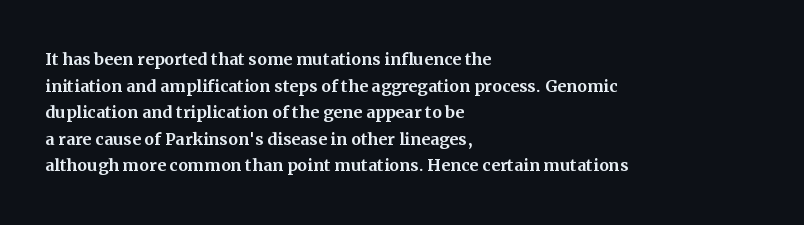
{"italic": "no", "underline": "no", "align": "left", "line_spacing_ratio": 1.21, "letter_spacing": "normal", "letter_spacing_em": 0.0, "glyph_px": 22}
